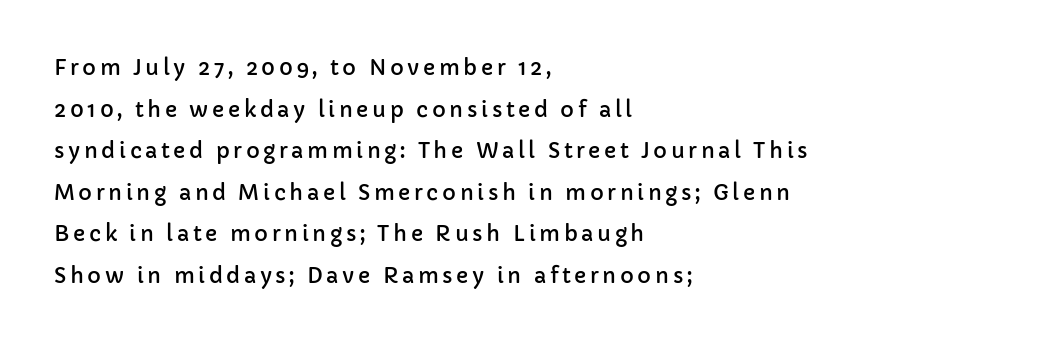
Check the space under the baseline: it is left empty. Do the letters lean? They stand straight. Regarding leading, the lines here are spaced well apart. A classic flush-left, rag-right setting is used for this passage.
